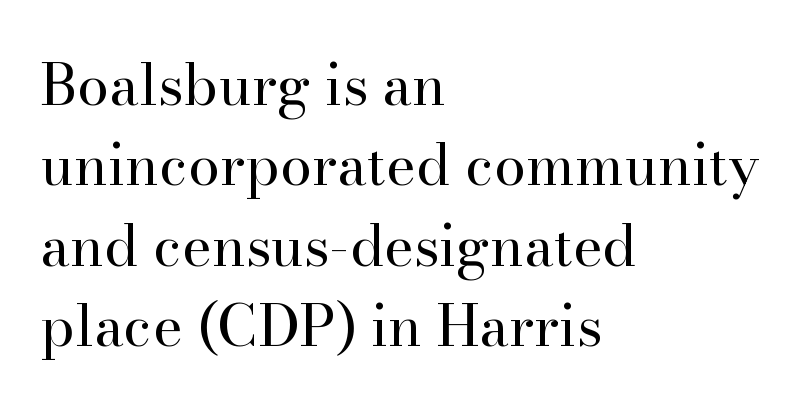
{"serif": "yes", "italic": "no", "bold": "no", "weight": "regular", "width": "normal", "stroke_contrast": "high", "x_height": "small", "monospaced": "no", "underline": "no", "align": "left", "line_spacing": "normal", "line_spacing_ratio": 1.41, "letter_spacing": "normal", "letter_spacing_em": 0.0, "glyph_px": 57}
